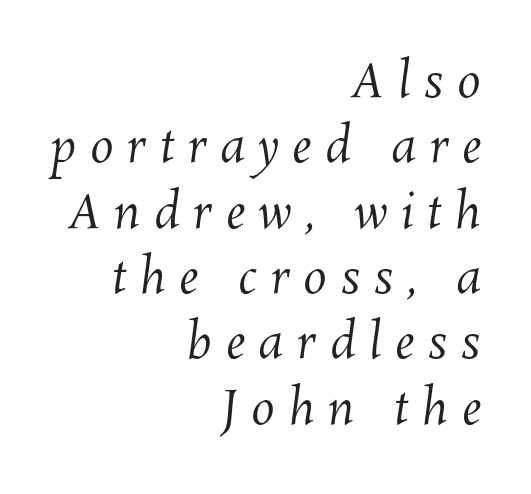
Q: Is the text bold? A: No.
Q: Is the text underlined? A: No.
Q: How is the paragraph aligned? A: Right-aligned.
Q: Is the spacing between letters normal or unusually wide? A: Unusually wide.
Q: Is the spacing between lines tight, normal or loose? A: Normal.
Q: Width (condensed, normal, or wide)? A: Normal.
Q: Stroke contrast? A: Medium.
Q: x-height? A: Medium.
Q: Monospaced? A: No.
